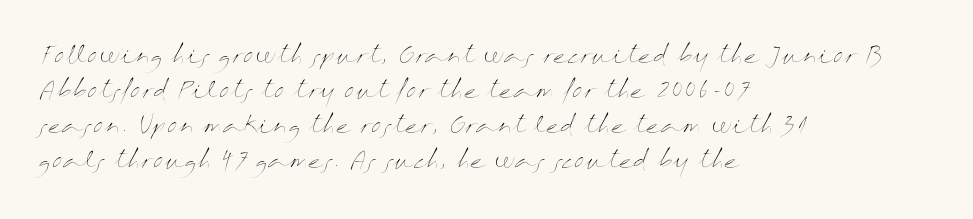
Q: Is the text bold? A: No.
Q: Is the text italic (slanted)? A: Yes.
Q: Is the text underlined? A: No.
Q: How is the paragraph aligned? A: Left-aligned.
Q: Is the spacing between letters normal or unusually wide? A: Normal.
Q: Is the spacing between lines tight, normal or loose? A: Normal.
